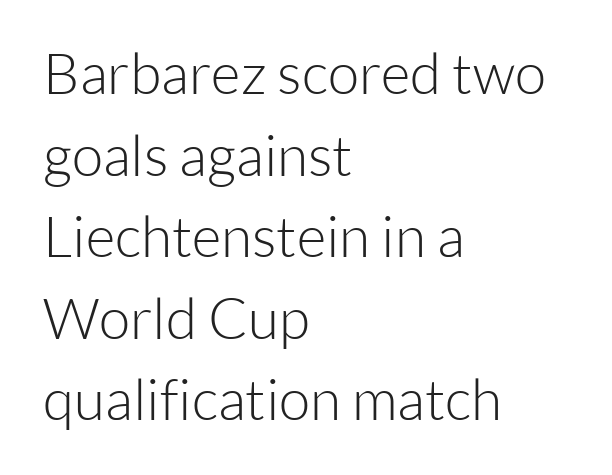
Q: Is the text bold? A: No.
Q: Is the text italic (slanted)? A: No, it is upright.
Q: Is the typeface a serif or a sans-serif typeface? A: Sans-serif.
Q: Is the text underlined? A: No.
Q: How is the paragraph aligned? A: Left-aligned.
Q: Is the spacing between letters normal or unusually wide? A: Normal.
Q: Is the spacing between lines tight, normal or loose? A: Normal.
Q: Width (condensed, normal, or wide)? A: Normal.
Q: Stroke contrast? A: Low.
Q: x-height? A: Medium.
Q: Monospaced? A: No.
